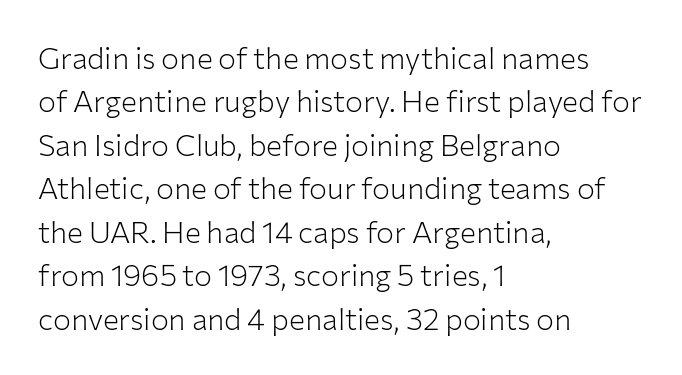
The lines are quadded left. Note the varied advance widths — an 'i' is clearly narrower than an 'm'. The specimen omits any rule beneath the text block's lines. No chunkiness to these letters — they're not bold. The typeface chosen for these lines omits serifs.
